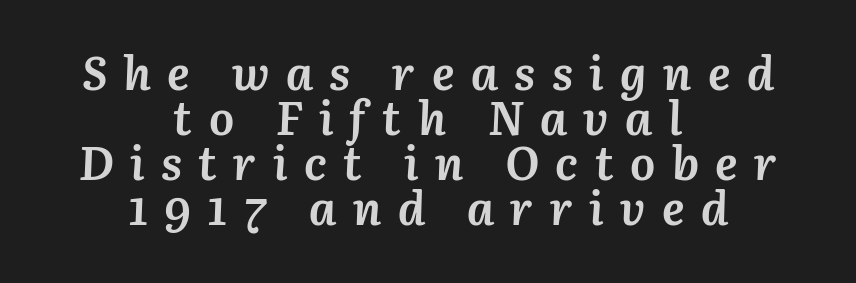
Q: Is the text bold? A: Yes.
Q: Is the text italic (slanted)? A: Yes, it leans right by about 3 degrees.
Q: Is the text underlined? A: No.
Q: How is the paragraph aligned? A: Centered.
Q: Is the spacing between letters normal or unusually wide? A: Unusually wide.
Q: Is the spacing between lines tight, normal or loose? A: Tight.
Q: Width (condensed, normal, or wide)? A: Normal.
Q: Stroke contrast? A: Medium.
Q: x-height? A: Medium.
Q: Monospaced? A: No.
